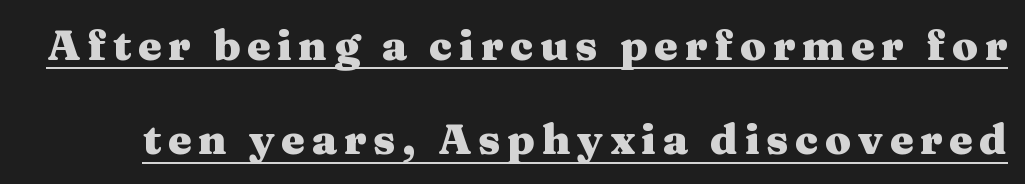
Q: Is the text bold? A: Yes.
Q: Is the text italic (slanted)? A: No, it is upright.
Q: Is the typeface a serif or a sans-serif typeface? A: Serif.
Q: Is the text underlined? A: Yes.
Q: Is the spacing between lines tight, normal or loose? A: Loose.
Q: Width (condensed, normal, or wide)? A: Wide.
Q: Stroke contrast? A: Medium.
Q: x-height? A: Medium.
Q: Monospaced? A: No.
